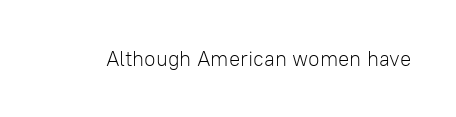
The image shows 21 px text type, upright; set normal letter spacing, not underlined.
